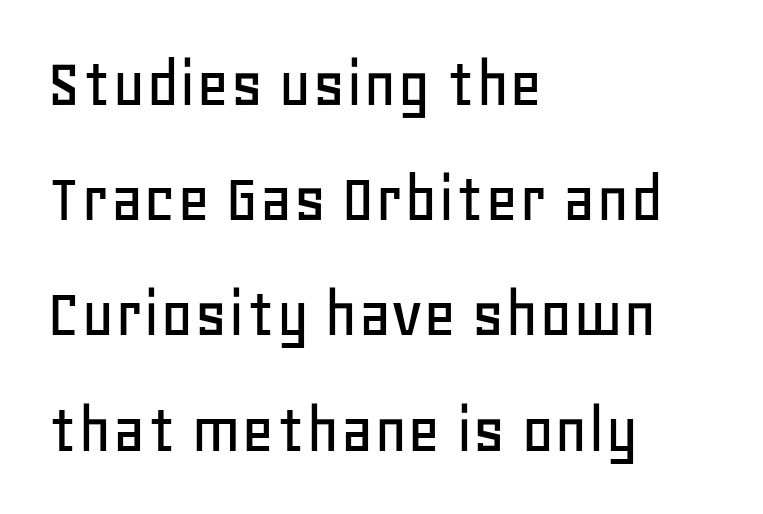
The rendering anchors every line to the left-hand side. Note: no serifs on the glyphs. The space directly below the letters is spotless. Inter-character spacing is left at the font's built-in metrics. The rendering uses natural spacing where letterforms have individual widths.
